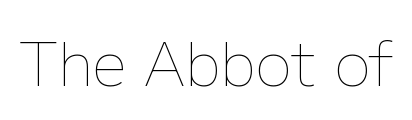
Each word holds together tightly as a unit, with standard inter-letter gaps. The type sits square on the baseline with zero lean. Words float on clear page, feet unadorned. No chunkiness to these letters — they're not bold. The rendering uses natural spacing where letterforms have individual widths.
